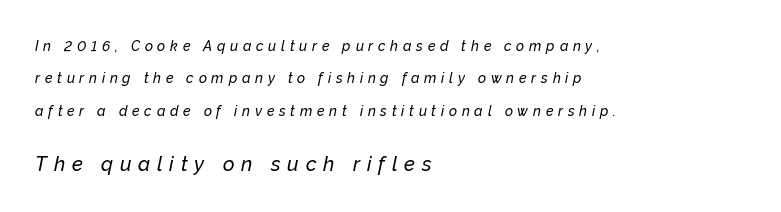
The image shows 20 px text type, italic (leaning right); set left-aligned, loose line spacing (2.32x), unusually wide letter spacing (+0.34 em), not underlined; the second (bottom) block is 1.43x larger.
